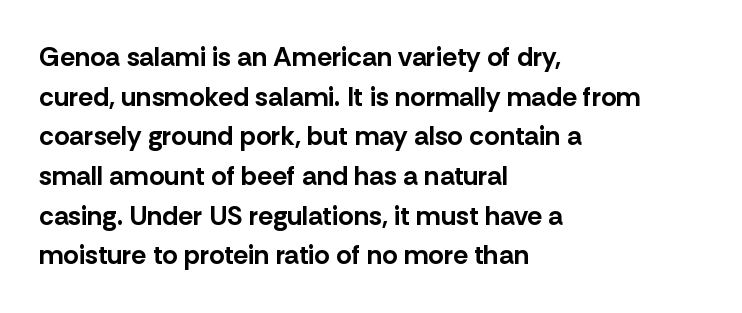
{"italic": "no", "bold": "yes", "underline": "no", "align": "left", "line_spacing": "normal", "line_spacing_ratio": 1.47, "letter_spacing": "normal", "letter_spacing_em": 0.0, "glyph_px": 27}
